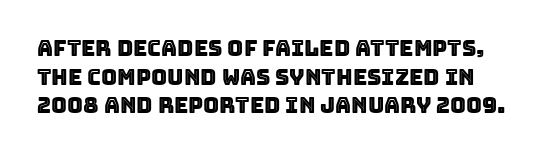
{"italic": "no", "underline": "no", "line_spacing": "normal", "line_spacing_ratio": 1.3, "letter_spacing": "normal", "letter_spacing_em": 0.0, "glyph_px": 22}
